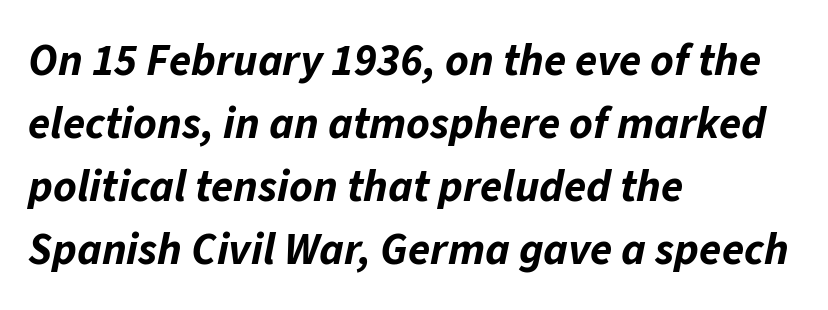
{"italic": "yes", "lean": "right", "slant_degrees": 11, "bold": "yes", "weight": "bold", "width": "normal", "stroke_contrast": "low", "x_height": "medium", "monospaced": "no", "underline": "no", "align": "left", "line_spacing": "normal", "line_spacing_ratio": 1.4, "letter_spacing": "normal", "letter_spacing_em": 0.0, "glyph_px": 45}
